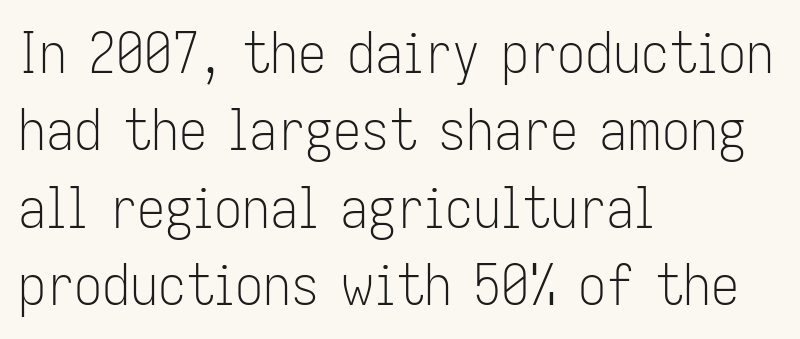
Classification — sans serif. Varying glyph widths throughout — classic text-font behaviour. This is roman type, the default non-slanted kind. No extra ink here — the face is not bold. If you measured baseline to baseline, you'd find a middling distance.
